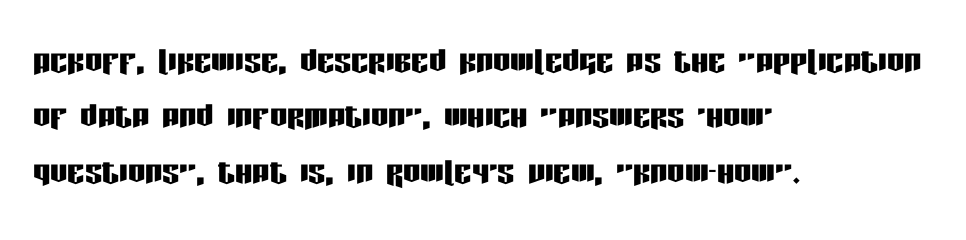
The image shows 43 px condensed sans-serif type, upright; set left-aligned, normal line spacing (1.29x), normal letter spacing, not underlined; low stroke contrast and a large x-height.
